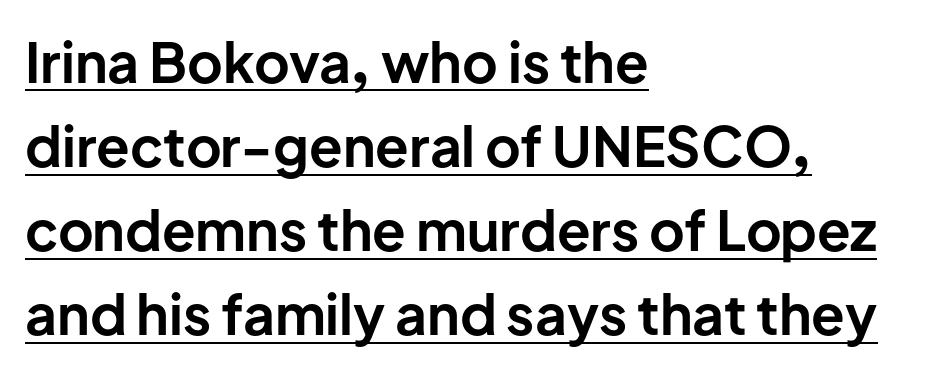
The image shows 55 px bold sans-serif type, upright; set left-aligned, normal line spacing (1.53x), normal letter spacing, underlined; low stroke contrast and a medium x-height.
